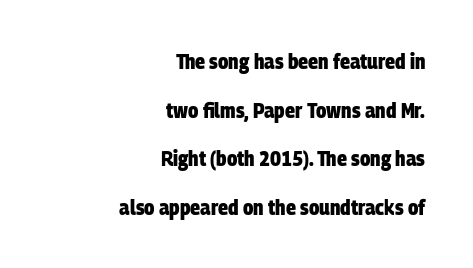
Honestly, there is no underline to notice here at all. Inter-character spacing is left at the font's built-in metrics. The strokes are fattened all the way to bold. If you measured baseline to baseline, you'd find a long distance. The paragraph has a hard right edge and a soft left edge.
